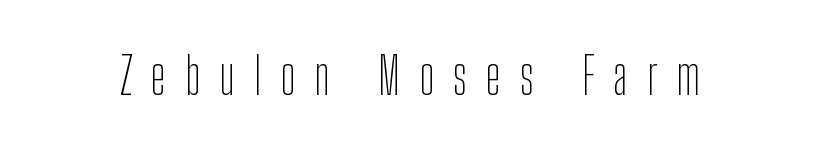
Q: Is the text bold? A: No.
Q: Is the text italic (slanted)? A: No, it is upright.
Q: Is the typeface a serif or a sans-serif typeface? A: Sans-serif.
Q: Is the text underlined? A: No.
Q: Is the spacing between letters normal or unusually wide? A: Unusually wide.
Q: Width (condensed, normal, or wide)? A: Condensed.
Q: Stroke contrast? A: Low.
Q: x-height? A: Medium.
Q: Monospaced? A: No.
